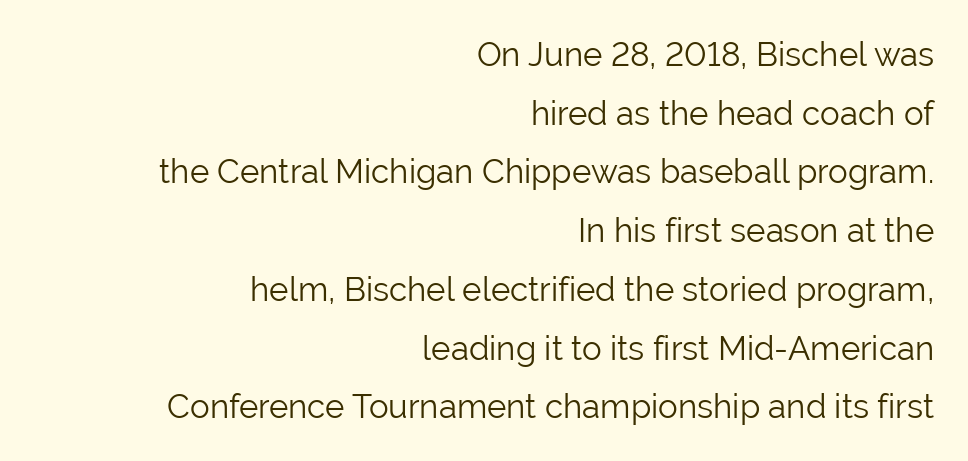
Stems here are at most as thick as an everyday book face. Compared with typical body copy, the letter spacing here is the same. If you drew a ruler down the right edge, every line would touch it. These lines were composed using upright roman letters. Observe the absence of serifs on each vertical stroke in this sample.
